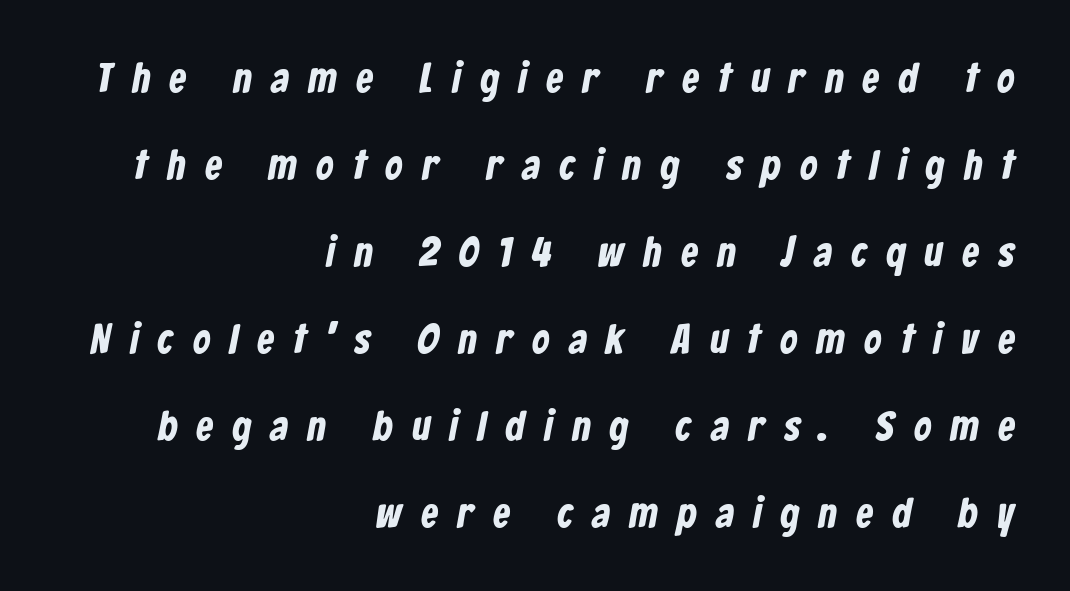
Typographically, this falls in the sans-serif category. In CSS terms this would be text-align: right. Has an underline been added? It has not. The lines are spread far apart with generous leading. Spacing between characters has been opened up far beyond the box default. Think of a printed novel: that variable character pitch is what you see here.
